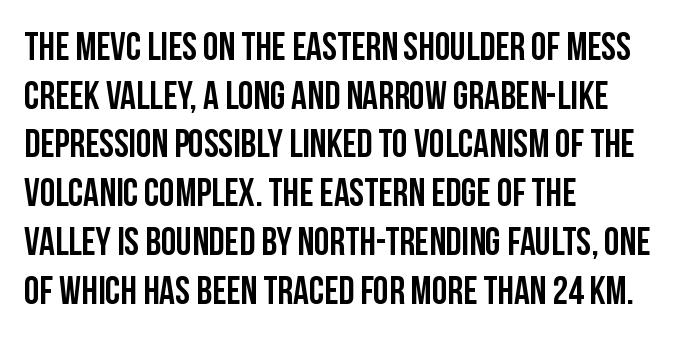
{"serif": "no", "italic": "no", "width": "condensed", "stroke_contrast": "low", "x_height": "large", "monospaced": "no", "underline": "no", "align": "left", "line_spacing": "normal", "line_spacing_ratio": 1.25, "letter_spacing": "normal", "letter_spacing_em": 0.0, "glyph_px": 39}
